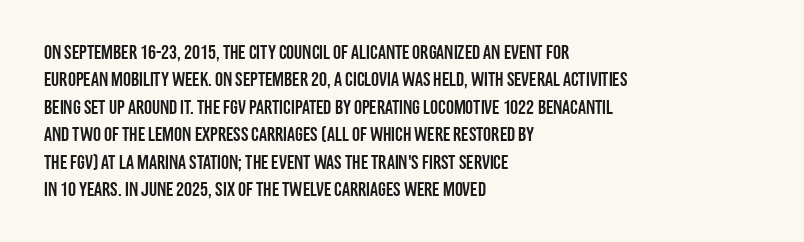
{"italic": "no", "underline": "no", "align": "left", "line_spacing": "normal", "line_spacing_ratio": 1.37, "letter_spacing": "normal", "letter_spacing_em": 0.0, "glyph_px": 20}
